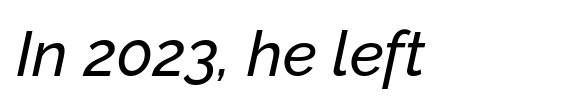
Q: Is the text italic (slanted)? A: Yes, it leans right by about 12 degrees.
Q: Is the text underlined? A: No.
Q: Is the spacing between letters normal or unusually wide? A: Normal.
Q: Width (condensed, normal, or wide)? A: Normal.
Q: Stroke contrast? A: Low.
Q: x-height? A: Medium.
Q: Monospaced? A: No.
